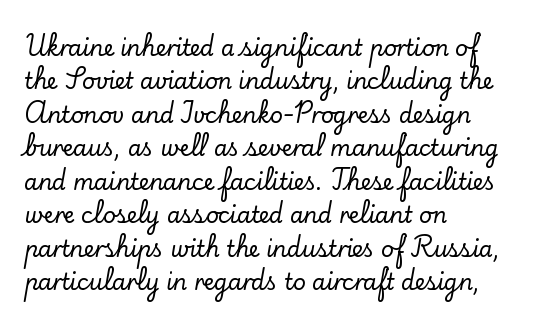
Q: Is the text italic (slanted)? A: Yes.
Q: Is the text underlined? A: No.
Q: How is the paragraph aligned? A: Left-aligned.
Q: Is the spacing between letters normal or unusually wide? A: Normal.
Q: Is the spacing between lines tight, normal or loose? A: Normal.
